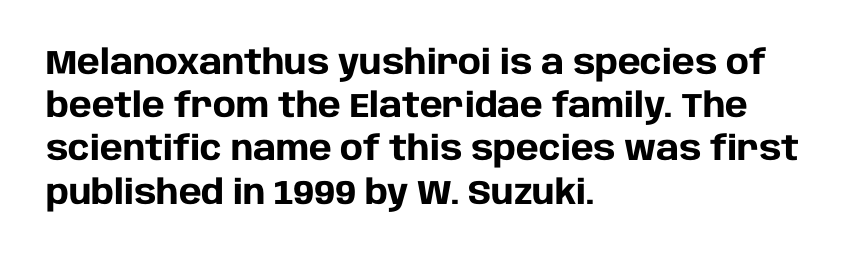
The image shows 34 px heavy sans-serif type, upright; set left-aligned, normal line spacing (1.27x), normal letter spacing, not underlined; low stroke contrast and a large x-height.
